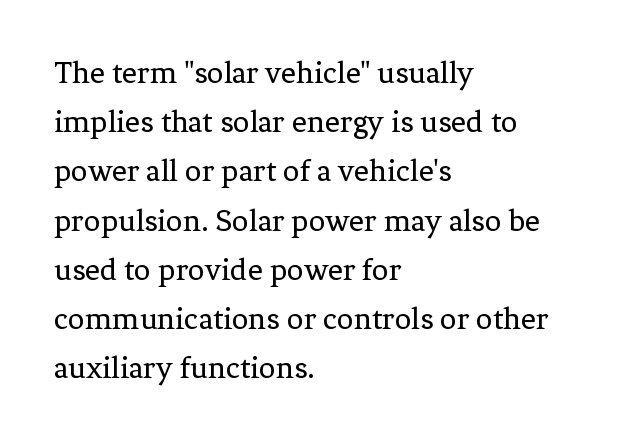
Q: Is the text bold? A: No.
Q: Is the text italic (slanted)? A: No, it is upright.
Q: Is the typeface a serif or a sans-serif typeface? A: Serif.
Q: Is the text underlined? A: No.
Q: How is the paragraph aligned? A: Left-aligned.
Q: Is the spacing between letters normal or unusually wide? A: Normal.
Q: Is the spacing between lines tight, normal or loose? A: Normal.
Q: Width (condensed, normal, or wide)? A: Normal.
Q: Stroke contrast? A: Low.
Q: x-height? A: Medium.
Q: Monospaced? A: No.
